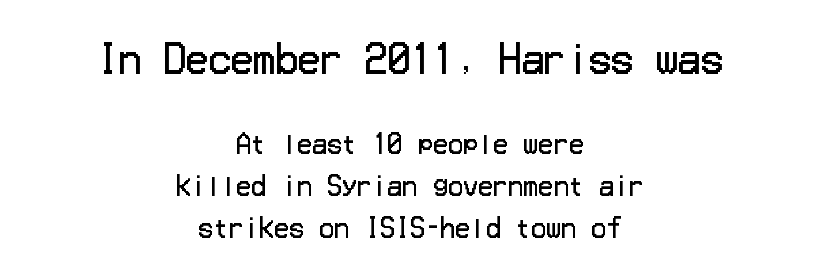
Q: Is the text bold? A: No.
Q: Is the text italic (slanted)? A: No, it is upright.
Q: Is the typeface a serif or a sans-serif typeface? A: Sans-serif.
Q: Is the text underlined? A: No.
Q: How is the paragraph aligned? A: Centered.
Q: Is the spacing between letters normal or unusually wide? A: Normal.
Q: Is the spacing between lines tight, normal or loose? A: Normal.
Q: Which block of text is set in a larger size, the first (top) or the second (bottom)? A: The first (top) one.
Q: Width (condensed, normal, or wide)? A: Normal.
Q: Stroke contrast? A: Low.
Q: x-height? A: Medium.
